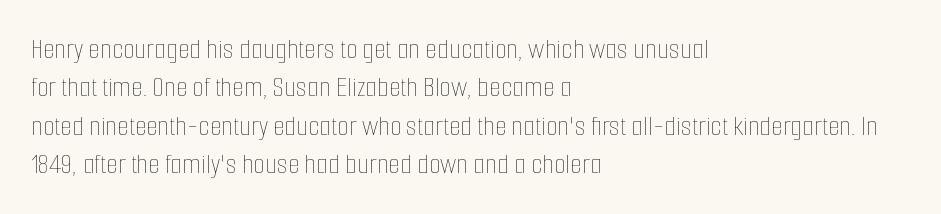
Q: Is the text bold? A: No.
Q: Is the text italic (slanted)? A: No, it is upright.
Q: Is the text underlined? A: No.
Q: How is the paragraph aligned? A: Left-aligned.
Q: Is the spacing between letters normal or unusually wide? A: Normal.
Q: Is the spacing between lines tight, normal or loose? A: Normal.
Q: Width (condensed, normal, or wide)? A: Condensed.
Q: Stroke contrast? A: Low.
Q: x-height? A: Medium.
Q: Monospaced? A: No.
